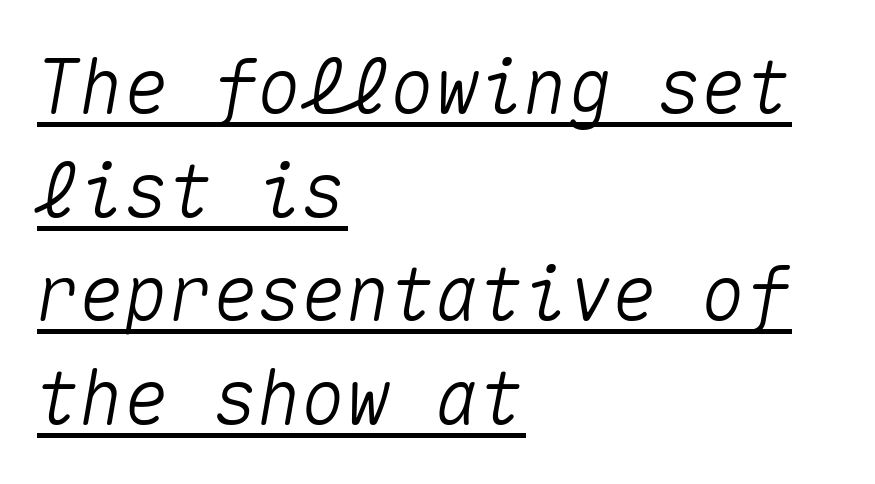
The image shows 74 px text type, italic (leaning right), monospaced; set left-aligned, normal line spacing (1.4x), normal letter spacing, underlined; medium stroke contrast and a medium x-height.
